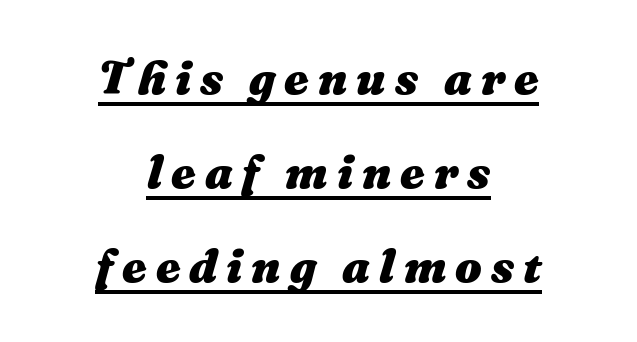
Bold? Absolutely — the strokes are thick and heavy. Leading: increased. Students, observe the line beneath the letters — that is underlining. Both edges are ragged and mirror each other, which tells us the setting is centered. Characters are canted at an angle relative to the baseline's perpendicular. The letters advance in unequal steps, a hallmark of proportional type.
